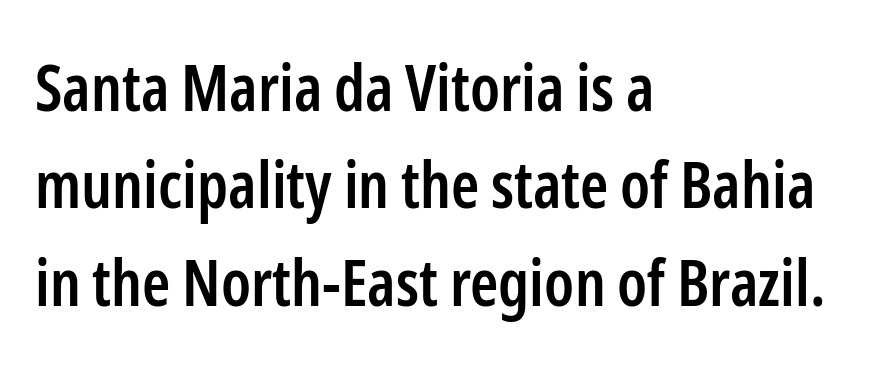
{"serif": "no", "italic": "no", "bold": "semi", "weight": "semibold", "width": "condensed", "stroke_contrast": "low", "x_height": "medium", "monospaced": "no", "underline": "no", "align": "left", "line_spacing": "normal", "line_spacing_ratio": 1.52, "letter_spacing": "normal", "letter_spacing_em": 0.0, "glyph_px": 64}
